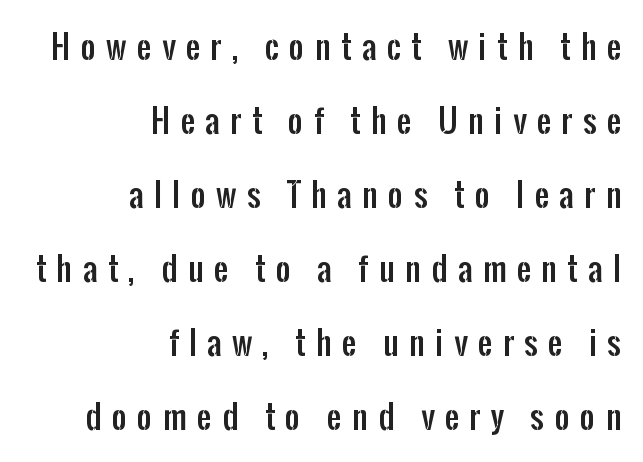
Q: Is the text italic (slanted)? A: No, it is upright.
Q: Is the typeface a serif or a sans-serif typeface? A: Sans-serif.
Q: Is the text underlined? A: No.
Q: How is the paragraph aligned? A: Right-aligned.
Q: Is the spacing between letters normal or unusually wide? A: Unusually wide.
Q: Is the spacing between lines tight, normal or loose? A: Loose.
Q: Width (condensed, normal, or wide)? A: Condensed.
Q: Stroke contrast? A: Low.
Q: x-height? A: Medium.
Q: Monospaced? A: No.
